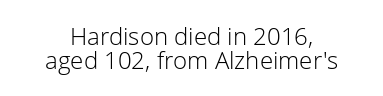
The image shows 24 px text type, upright; set centered, tight line spacing (0.99x), normal letter spacing, not underlined.
